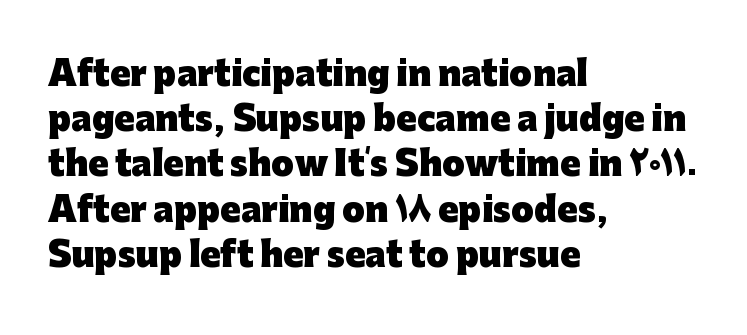
Q: Is the text bold? A: Yes.
Q: Is the text italic (slanted)? A: No, it is upright.
Q: Is the typeface a serif or a sans-serif typeface? A: Sans-serif.
Q: Is the text underlined? A: No.
Q: How is the paragraph aligned? A: Left-aligned.
Q: Is the spacing between letters normal or unusually wide? A: Normal.
Q: Is the spacing between lines tight, normal or loose? A: Normal.
Q: Width (condensed, normal, or wide)? A: Normal.
Q: Stroke contrast? A: Low.
Q: x-height? A: Medium.
Q: Monospaced? A: No.
